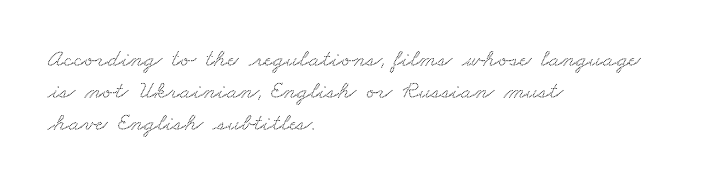
{"underline": "no", "align": "left", "line_spacing": "normal", "line_spacing_ratio": 1.28, "letter_spacing": "normal", "letter_spacing_em": 0.0, "glyph_px": 25}
